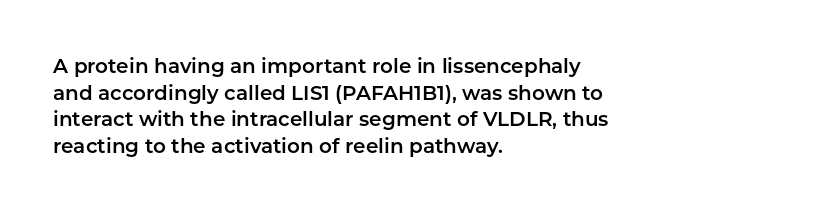
{"italic": "no", "underline": "no", "align": "left", "line_spacing": "normal", "line_spacing_ratio": 1.33, "letter_spacing": "normal", "letter_spacing_em": 0.0, "glyph_px": 20}
